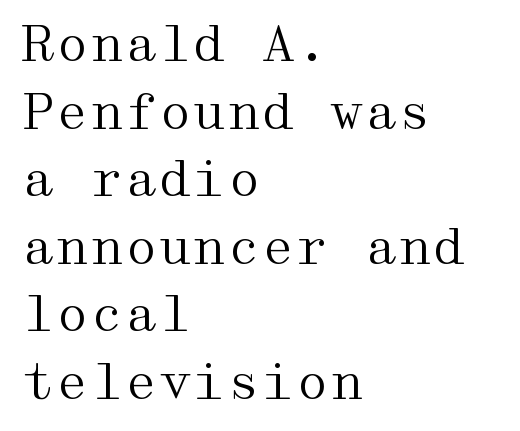
The image shows 49 px regular-weight, wide serif type, upright; set left-aligned, normal line spacing (1.38x), normal letter spacing, not underlined; medium stroke contrast and a medium x-height.
